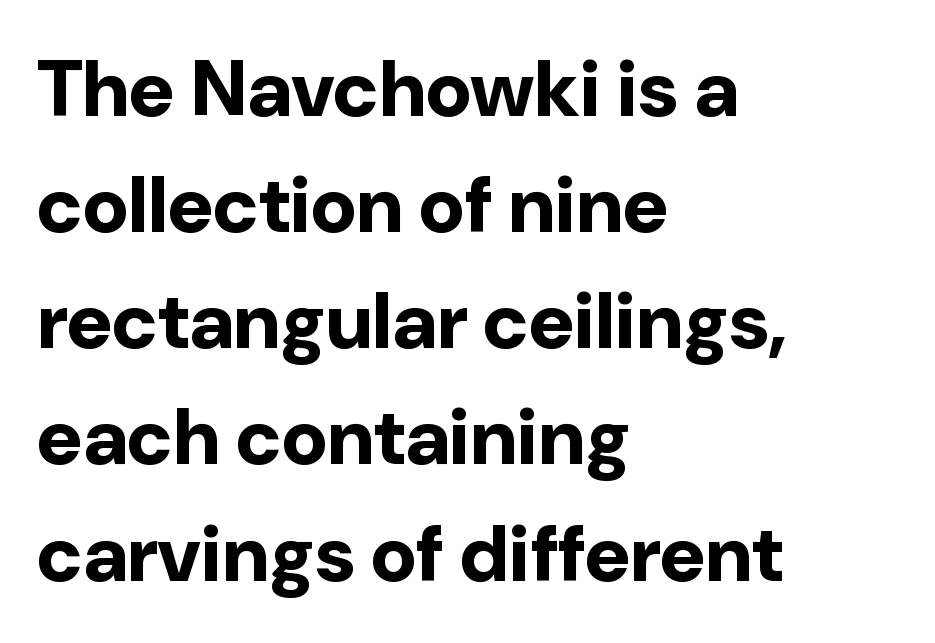
The image shows 79 px bold sans-serif type, upright; set left-aligned, normal line spacing (1.47x), normal letter spacing, not underlined; low stroke contrast and a medium x-height.
